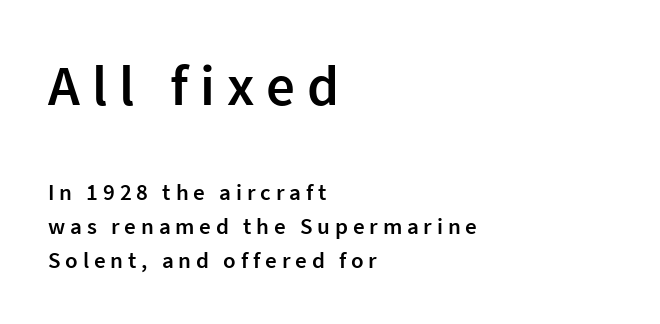
The image shows 57 px semibold sans-serif type, upright; set left-aligned, normal line spacing (1.47x), unusually wide letter spacing (+0.21 em), not underlined; the first (top) block is 2.48x larger; low stroke contrast and a medium x-height.
